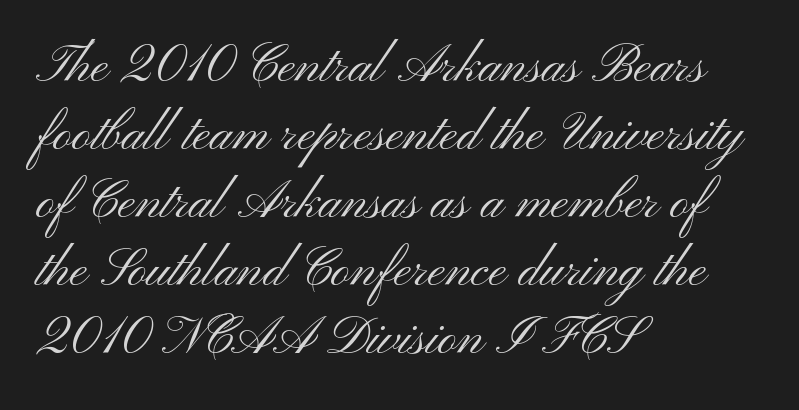
Q: Is the text bold? A: No.
Q: Is the text italic (slanted)? A: Yes.
Q: Is the typeface a serif or a sans-serif typeface? A: Sans-serif.
Q: Is the text underlined? A: No.
Q: How is the paragraph aligned? A: Left-aligned.
Q: Is the spacing between letters normal or unusually wide? A: Normal.
Q: Is the spacing between lines tight, normal or loose? A: Normal.
Q: Width (condensed, normal, or wide)? A: Wide.
Q: Stroke contrast? A: Medium.
Q: x-height? A: Small.
Q: Monospaced? A: No.
